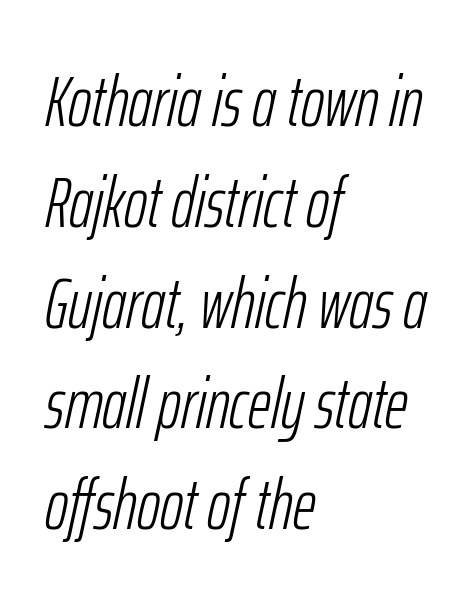
{"italic": "yes", "lean": "right", "slant_degrees": 12, "bold": "no", "weight": "light", "width": "condensed", "stroke_contrast": "low", "x_height": "medium", "monospaced": "no", "underline": "no", "align": "left", "line_spacing": "normal", "line_spacing_ratio": 1.42, "letter_spacing": "normal", "letter_spacing_em": 0.0, "glyph_px": 71}
